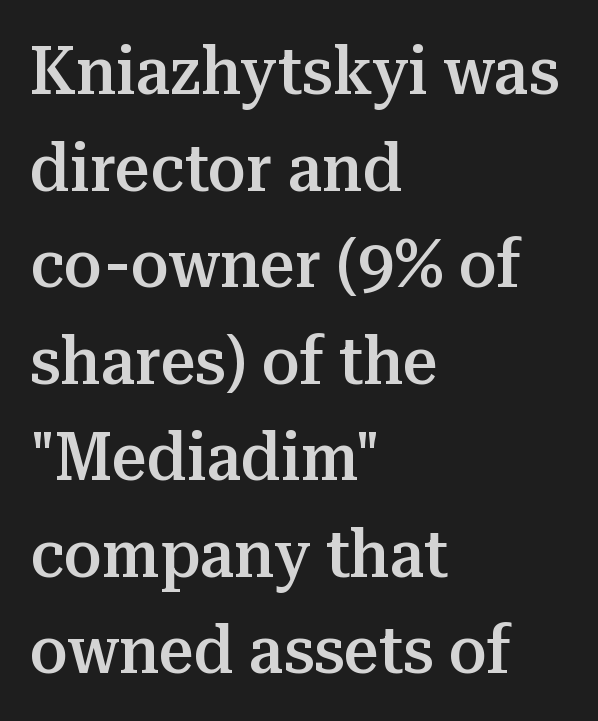
The image shows 68 px semibold serif type, upright; set left-aligned, normal line spacing (1.42x), normal letter spacing, not underlined; medium stroke contrast and a medium x-height.
